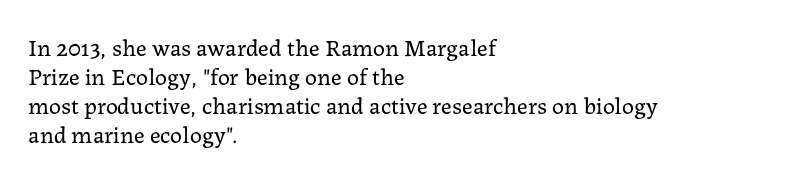
The strokes carry an ordinary text weight at most. Default kerning and tracking; the words read as compact shapes. The gap between lines stays unmarked. Does the lettering tilt? It doesn't — this is upright.
